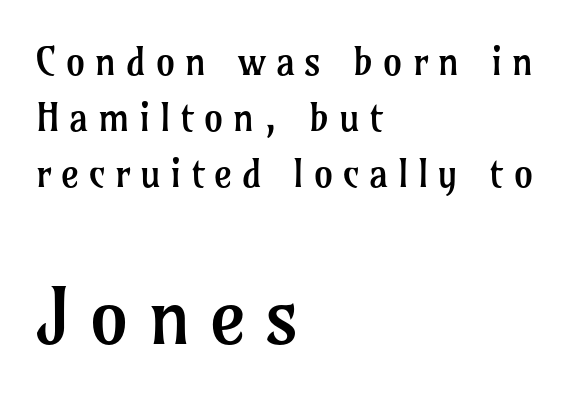
{"serif": "yes", "italic": "no", "bold": "no", "weight": "regular", "width": "normal", "stroke_contrast": "low", "x_height": "medium", "monospaced": "no", "underline": "no", "align": "left", "line_spacing": "normal", "line_spacing_ratio": 1.44, "letter_spacing": "wide", "letter_spacing_em": 0.24, "larger_block": "second", "size_ratio": 2.0, "glyph_px": 78}
